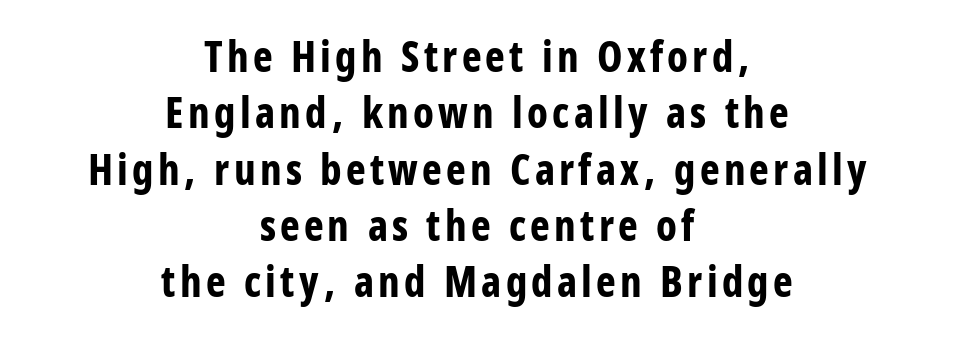
The image shows 42 px bold, condensed sans-serif type, upright; set centered, normal line spacing (1.34x), not underlined; low stroke contrast and a large x-height.
